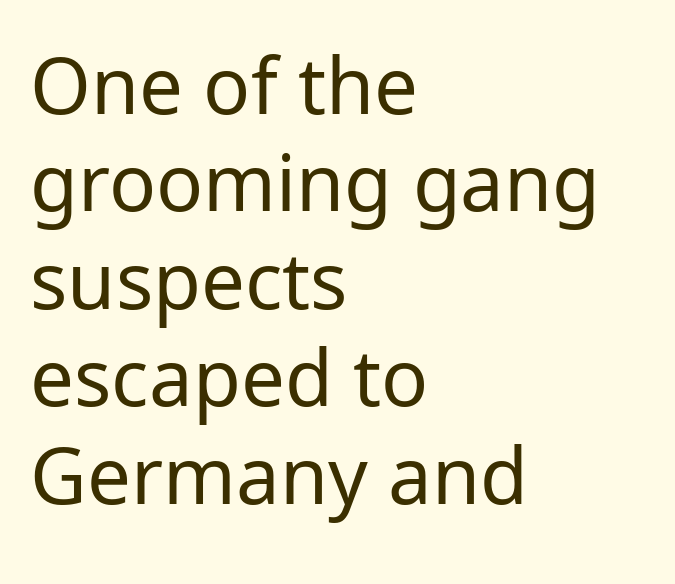
The weight would be labelled regular, book, light, or lighter still. The leading is moderate, giving the passage an even texture. Think of a printed novel: that variable character pitch is what you see here. Font category for this specimen: sans-serif. Lines of text with bare space underneath.
